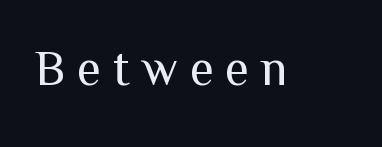
{"serif": "no", "italic": "no", "bold": "no", "weight": "regular", "width": "normal", "stroke_contrast": "medium", "x_height": "medium", "monospaced": "no", "underline": "no", "letter_spacing": "wide", "letter_spacing_em": 0.24, "glyph_px": 49}
